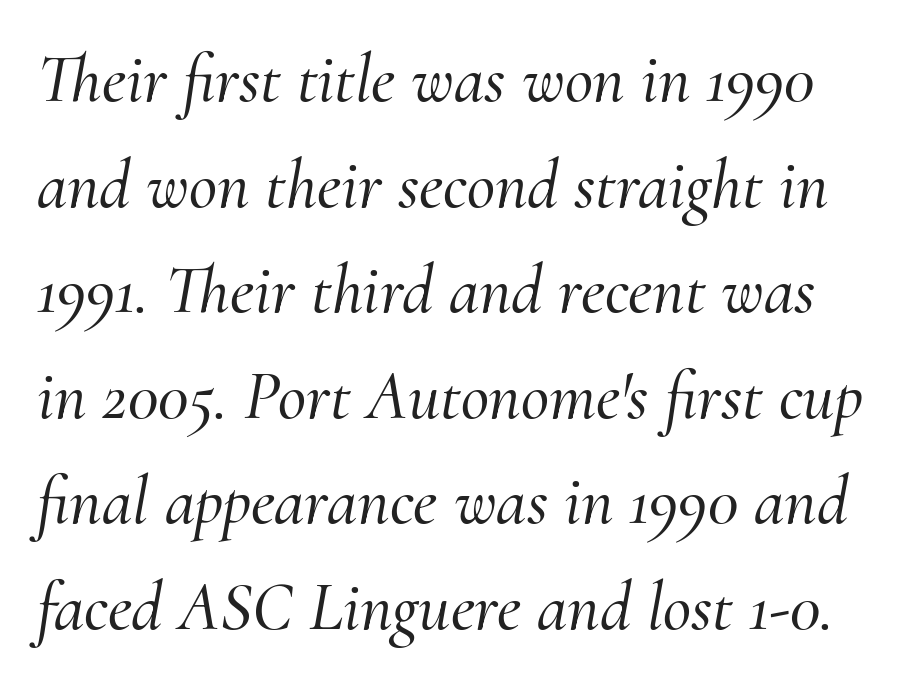
The characters display serif detailing at their extremities. These lines keep a tight, regular rhythm from letter to letter. It's the slanting kind of type. A bare baseline throughout the passage. In terms of leading, this rendering sits right in the middle.
